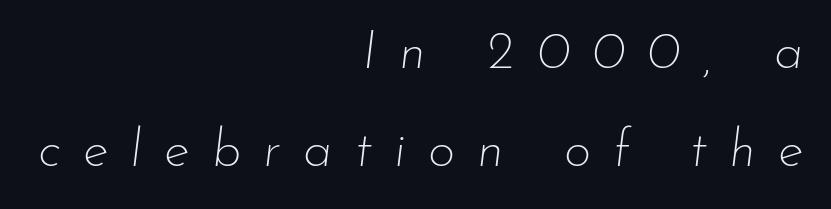
The image shows 53 px thin type, italic (leaning right); set right-aligned, line spacing 1.85x, unusually wide letter spacing (+0.42 em), not underlined; low stroke contrast and a small x-height.
